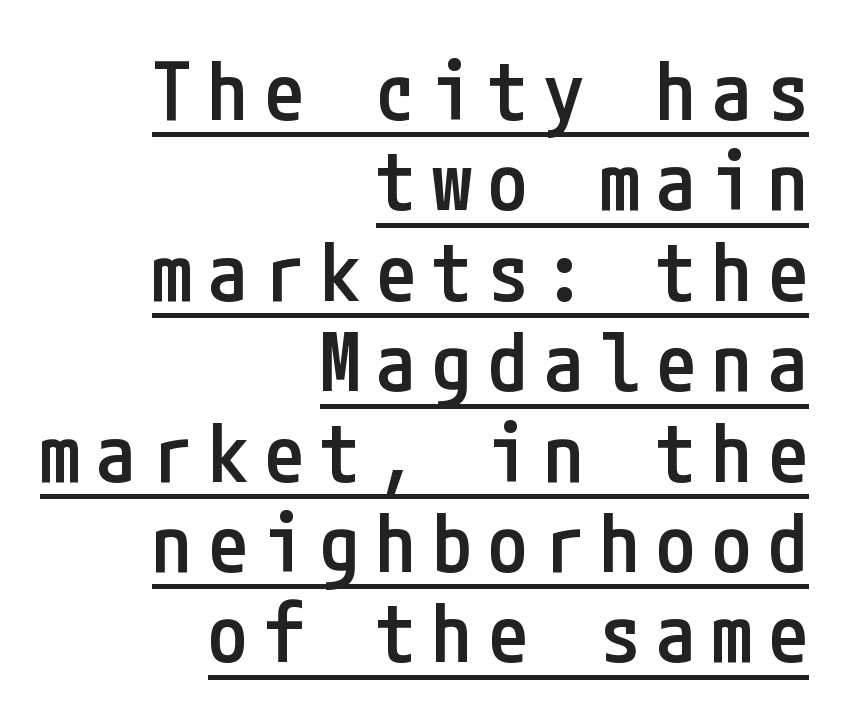
Note: no serifs on the glyphs. Italic: no, the glyphs are upright roman. The lettering is marked with a stroke running underneath it. A typesetter would call this leading minimal, almost set solid. The rag falls on the left side of this text block.
